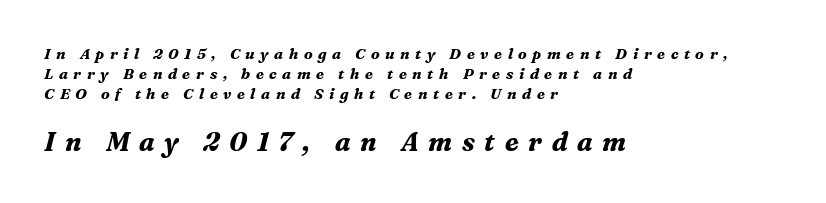
Q: Is the text bold? A: Yes.
Q: Is the text italic (slanted)? A: Yes, it leans right by about 16 degrees.
Q: Is the text underlined? A: No.
Q: How is the paragraph aligned? A: Left-aligned.
Q: Is the spacing between letters normal or unusually wide? A: Unusually wide.
Q: Is the spacing between lines tight, normal or loose? A: Normal.
Q: Which block of text is set in a larger size, the first (top) or the second (bottom)? A: The second (bottom) one.
